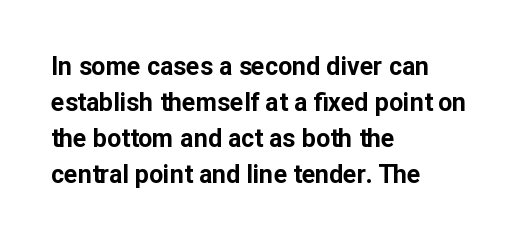
Q: Is the text bold? A: Yes.
Q: Is the text italic (slanted)? A: No, it is upright.
Q: Is the text underlined? A: No.
Q: How is the paragraph aligned? A: Left-aligned.
Q: Is the spacing between letters normal or unusually wide? A: Normal.
Q: Is the spacing between lines tight, normal or loose? A: Normal.
